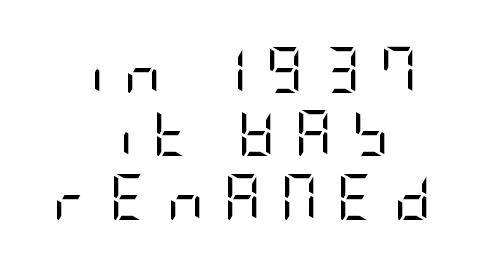
The image shows 46 px regular-weight, condensed sans-serif type, upright; set centered, normal line spacing (1.38x), unusually wide letter spacing (+0.42 em), not underlined; low stroke contrast and a large x-height.
